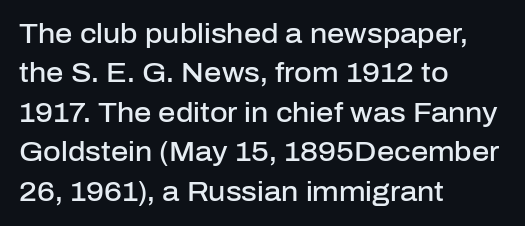
The image shows 27 px text type, upright; set left-aligned, normal line spacing (1.46x), normal letter spacing, not underlined.
